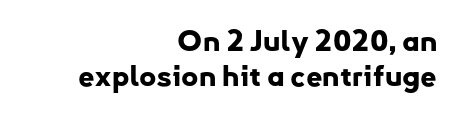
{"serif": "no", "italic": "no", "bold": "yes", "weight": "bold", "width": "normal", "stroke_contrast": "low", "x_height": "small", "monospaced": "no", "underline": "no", "align": "right", "line_spacing_ratio": 1.21, "letter_spacing": "normal", "letter_spacing_em": 0.0, "glyph_px": 29}
